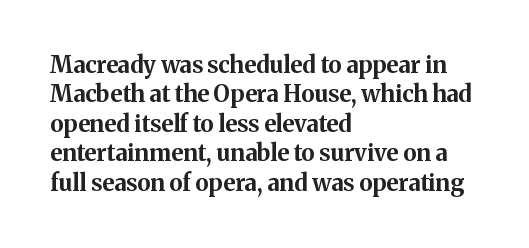
{"italic": "no", "bold": "yes", "underline": "no", "align": "left", "line_spacing": "normal", "line_spacing_ratio": 1.28, "letter_spacing": "normal", "letter_spacing_em": 0.0, "glyph_px": 23}
